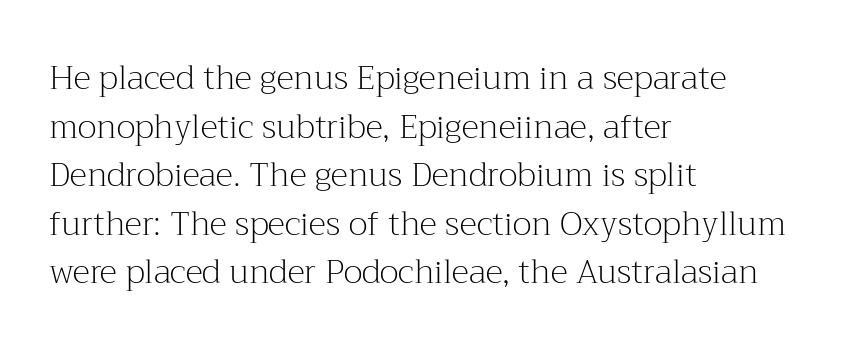
Q: Is the text bold? A: No.
Q: Is the text italic (slanted)? A: No, it is upright.
Q: Is the typeface a serif or a sans-serif typeface? A: Serif.
Q: Is the text underlined? A: No.
Q: How is the paragraph aligned? A: Left-aligned.
Q: Is the spacing between letters normal or unusually wide? A: Normal.
Q: Is the spacing between lines tight, normal or loose? A: Normal.
Q: Width (condensed, normal, or wide)? A: Normal.
Q: Stroke contrast? A: Medium.
Q: x-height? A: Medium.
Q: Monospaced? A: No.
